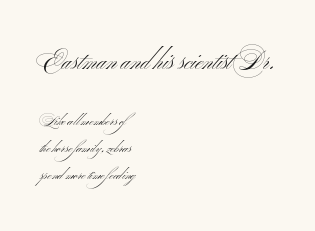
Q: Is the text bold? A: No.
Q: Is the text underlined? A: No.
Q: How is the paragraph aligned? A: Left-aligned.
Q: Is the spacing between letters normal or unusually wide? A: Normal.
Q: Is the spacing between lines tight, normal or loose? A: Loose.
Q: Which block of text is set in a larger size, the first (top) or the second (bottom)? A: The first (top) one.
